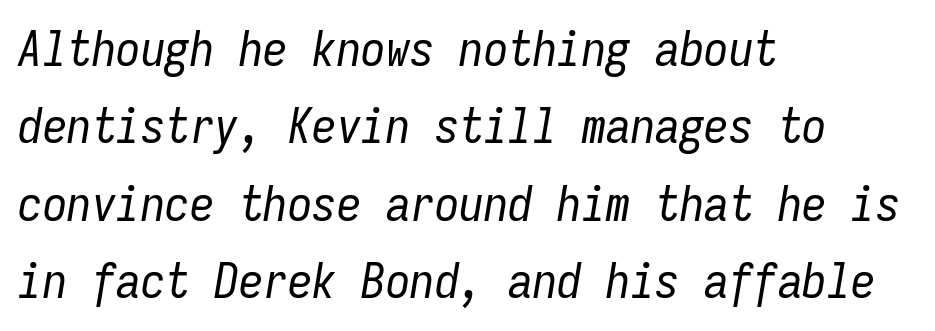
{"italic": "yes", "lean": "right", "slant_degrees": 9, "bold": "no", "weight": "regular", "width": "condensed", "stroke_contrast": "low", "x_height": "medium", "monospaced": "yes", "underline": "no", "align": "left", "line_spacing": "normal", "line_spacing_ratio": 1.58, "letter_spacing": "normal", "letter_spacing_em": 0.0, "glyph_px": 49}
